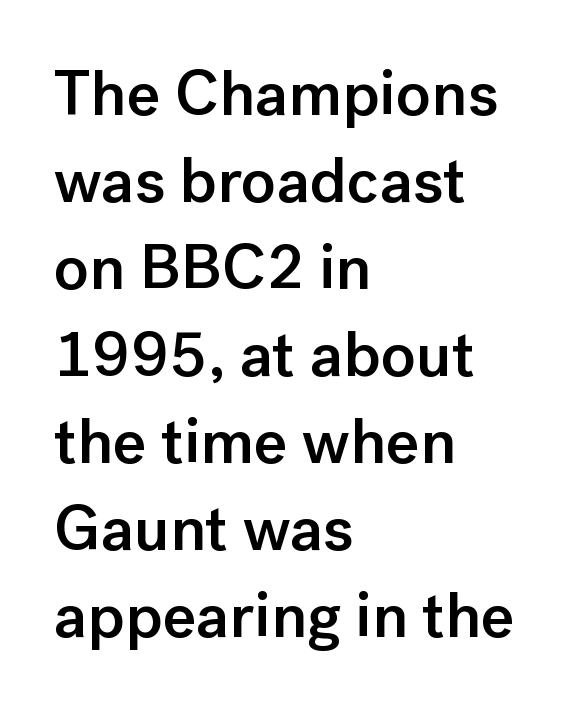
{"serif": "no", "italic": "no", "bold": "semi", "weight": "semibold", "width": "normal", "stroke_contrast": "low", "x_height": "medium", "monospaced": "no", "underline": "no", "align": "left", "line_spacing": "normal", "line_spacing_ratio": 1.36, "letter_spacing": "normal", "letter_spacing_em": 0.0, "glyph_px": 64}
